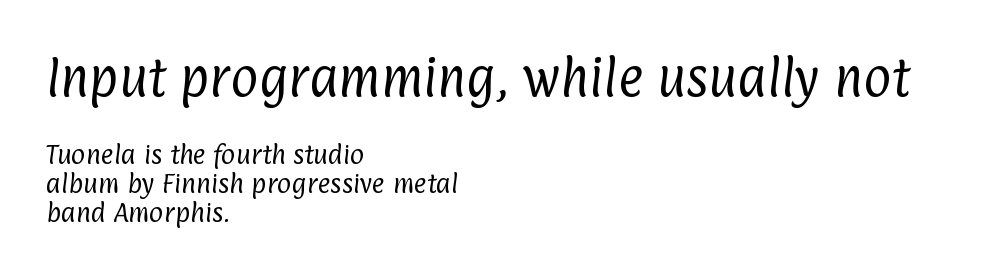
The image shows 43 px regular-weight, condensed sans-serif type; set left-aligned, normal line spacing (1.33x), normal letter spacing, not underlined; the first (top) block is 1.95x larger; low stroke contrast and a medium x-height.
